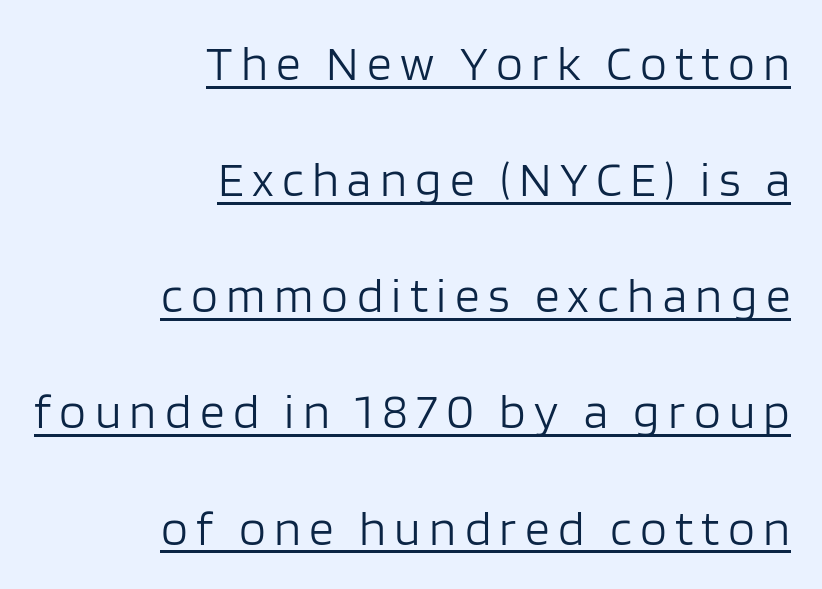
Q: Is the text bold? A: No.
Q: Is the text italic (slanted)? A: No, it is upright.
Q: Is the typeface a serif or a sans-serif typeface? A: Sans-serif.
Q: Is the text underlined? A: Yes.
Q: How is the paragraph aligned? A: Right-aligned.
Q: Is the spacing between lines tight, normal or loose? A: Loose.
Q: Width (condensed, normal, or wide)? A: Normal.
Q: Stroke contrast? A: Low.
Q: x-height? A: Large.
Q: Monospaced? A: No.
